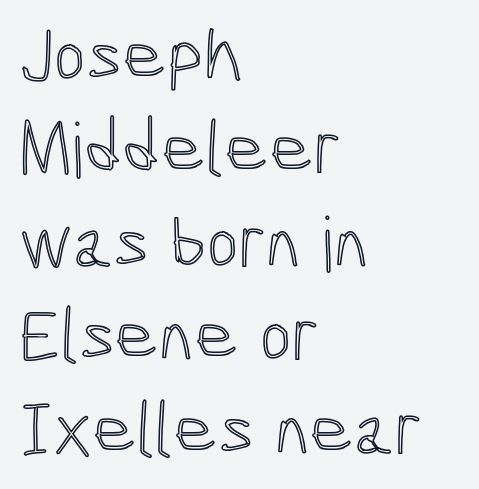
The image shows 76 px condensed type, upright; set left-aligned, line spacing 1.23x, normal letter spacing, not underlined; a medium x-height.
